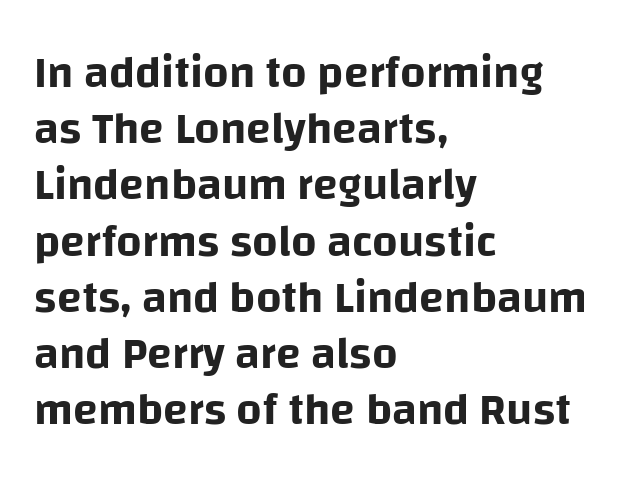
Q: Is the text italic (slanted)? A: No, it is upright.
Q: Is the typeface a serif or a sans-serif typeface? A: Sans-serif.
Q: Is the text underlined? A: No.
Q: How is the paragraph aligned? A: Left-aligned.
Q: Is the spacing between letters normal or unusually wide? A: Normal.
Q: Is the spacing between lines tight, normal or loose? A: Normal.
Q: Width (condensed, normal, or wide)? A: Normal.
Q: Stroke contrast? A: Low.
Q: x-height? A: Large.
Q: Monospaced? A: No.
